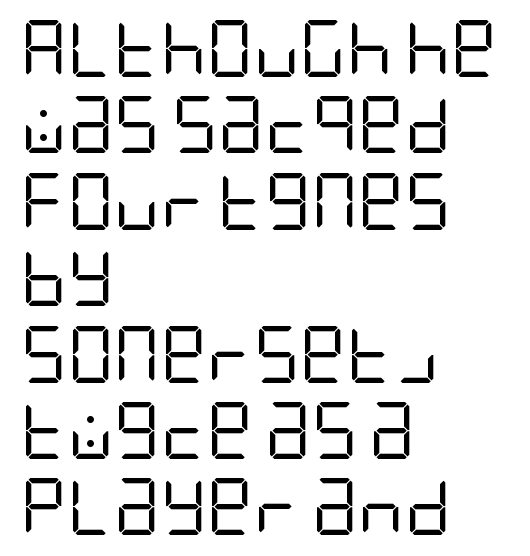
The leading is moderate, giving the passage an even texture. Letter spacing: default. The letters carry no serifs — their stems end cleanly without finishing strokes. The type sits square on the baseline with zero lean. The space beneath each line is pristine and unruled. Ink coverage per letter is moderate at most.
